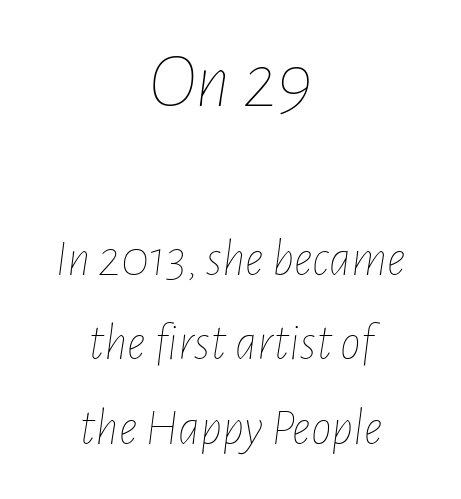
{"italic": "yes", "lean": "right", "slant_degrees": 7, "bold": "no", "weight": "thin", "width": "condensed", "stroke_contrast": "low", "x_height": "medium", "monospaced": "no", "underline": "no", "align": "center", "line_spacing": "normal", "line_spacing_ratio": 1.63, "letter_spacing": "normal", "letter_spacing_em": 0.0, "larger_block": "first", "size_ratio": 1.5, "glyph_px": 78}
